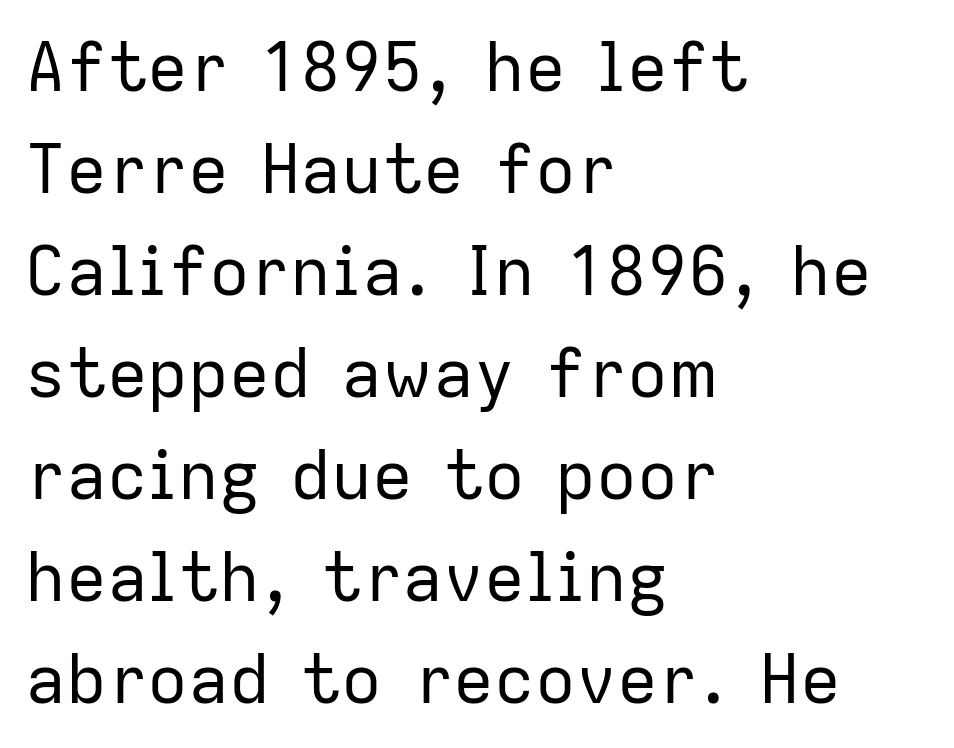
Q: Is the text bold? A: No.
Q: Is the text italic (slanted)? A: No, it is upright.
Q: Is the typeface a serif or a sans-serif typeface? A: Sans-serif.
Q: Is the text underlined? A: No.
Q: How is the paragraph aligned? A: Left-aligned.
Q: Is the spacing between letters normal or unusually wide? A: Normal.
Q: Is the spacing between lines tight, normal or loose? A: Normal.
Q: Width (condensed, normal, or wide)? A: Normal.
Q: Stroke contrast? A: Low.
Q: x-height? A: Medium.
Q: Monospaced? A: No.
